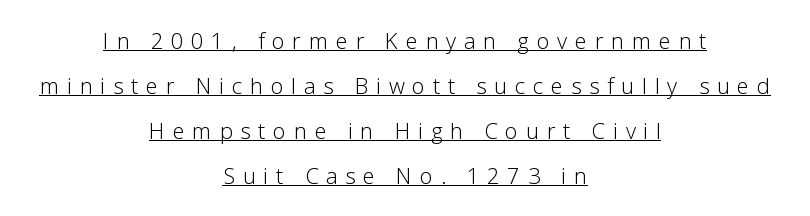
Stems here are at most as thick as an everyday book face. Substantial extra tracking has been applied to these lines. Airy leading. The sample's only ornament is a line tracing under the words. Alignment: centered.
